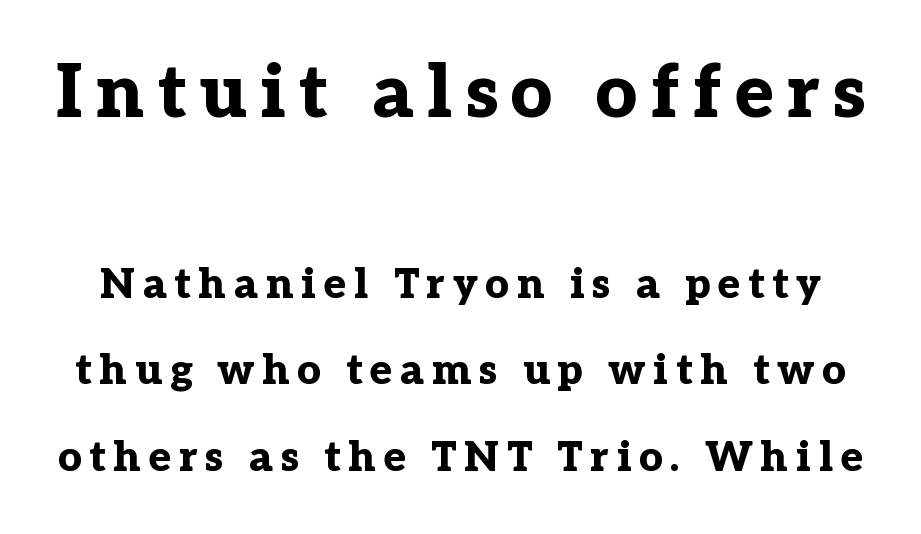
{"serif": "yes", "italic": "no", "bold": "yes", "weight": "bold", "width": "normal", "stroke_contrast": "low", "x_height": "medium", "monospaced": "no", "underline": "no", "line_spacing": "loose", "line_spacing_ratio": 2.06, "larger_block": "first", "size_ratio": 1.74, "glyph_px": 73}
